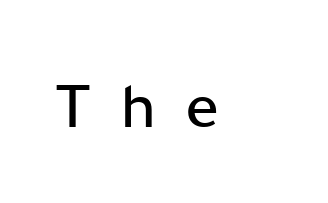
Q: Is the text italic (slanted)? A: No, it is upright.
Q: Is the typeface a serif or a sans-serif typeface? A: Sans-serif.
Q: Is the text underlined? A: No.
Q: Is the spacing between letters normal or unusually wide? A: Unusually wide.
Q: Width (condensed, normal, or wide)? A: Normal.
Q: Stroke contrast? A: Low.
Q: x-height? A: Medium.
Q: Monospaced? A: No.
